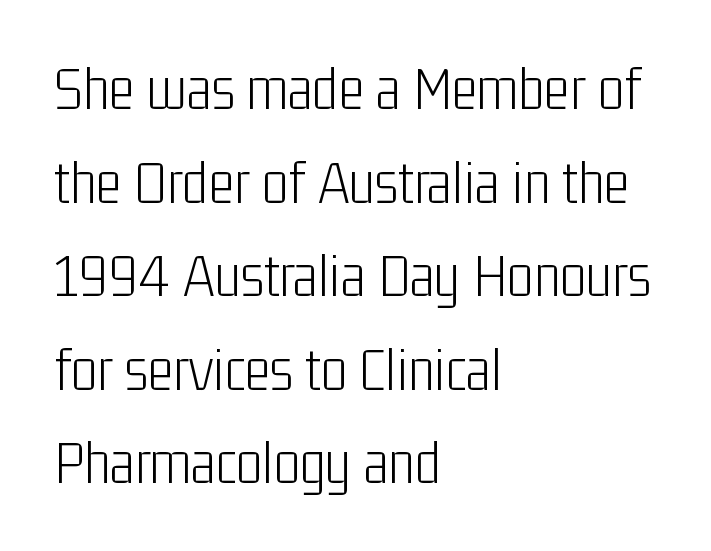
The image shows 62 px light, condensed sans-serif type, upright; set left-aligned, normal line spacing (1.51x), normal letter spacing, not underlined; low stroke contrast and a medium x-height.
